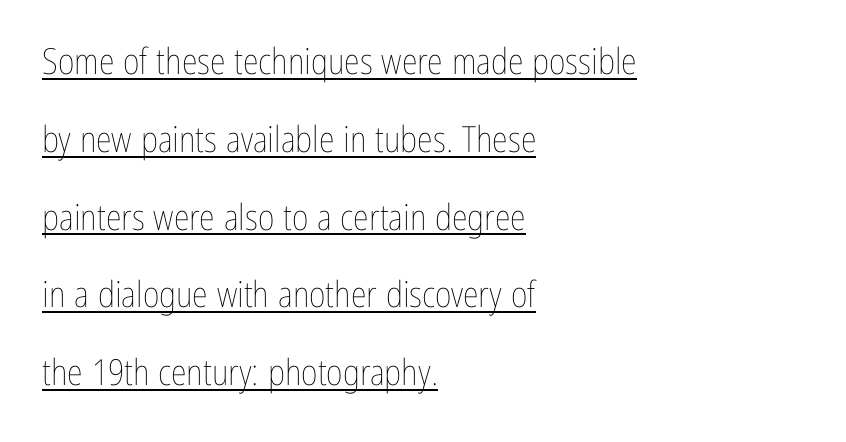
Q: Is the text bold? A: No.
Q: Is the text italic (slanted)? A: No, it is upright.
Q: Is the text underlined? A: Yes.
Q: How is the paragraph aligned? A: Left-aligned.
Q: Is the spacing between letters normal or unusually wide? A: Normal.
Q: Is the spacing between lines tight, normal or loose? A: Loose.
Q: Width (condensed, normal, or wide)? A: Condensed.
Q: Stroke contrast? A: Low.
Q: x-height? A: Medium.
Q: Monospaced? A: No.
